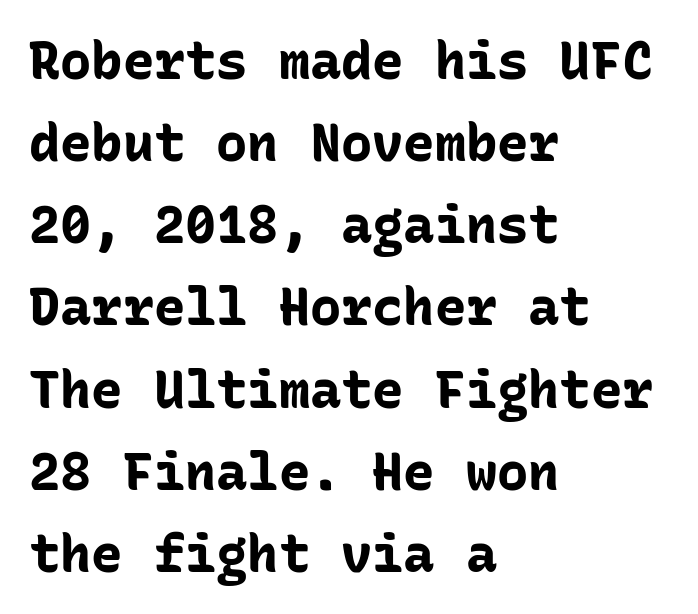
Q: Is the text bold? A: Yes.
Q: Is the text italic (slanted)? A: No, it is upright.
Q: Is the typeface a serif or a sans-serif typeface? A: Sans-serif.
Q: Is the text underlined? A: No.
Q: How is the paragraph aligned? A: Left-aligned.
Q: Is the spacing between letters normal or unusually wide? A: Normal.
Q: Is the spacing between lines tight, normal or loose? A: Normal.
Q: Width (condensed, normal, or wide)? A: Normal.
Q: Stroke contrast? A: Low.
Q: x-height? A: Medium.
Q: Monospaced? A: Yes.
